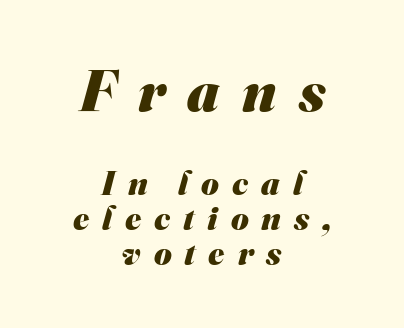
Q: Is the text bold? A: Yes.
Q: Is the typeface a serif or a sans-serif typeface? A: Sans-serif.
Q: Is the text underlined? A: No.
Q: How is the paragraph aligned? A: Centered.
Q: Is the spacing between letters normal or unusually wide? A: Unusually wide.
Q: Is the spacing between lines tight, normal or loose? A: Tight.
Q: Which block of text is set in a larger size, the first (top) or the second (bottom)? A: The first (top) one.
Q: Width (condensed, normal, or wide)? A: Normal.
Q: Stroke contrast? A: Medium.
Q: x-height? A: Small.
Q: Monospaced? A: No.
